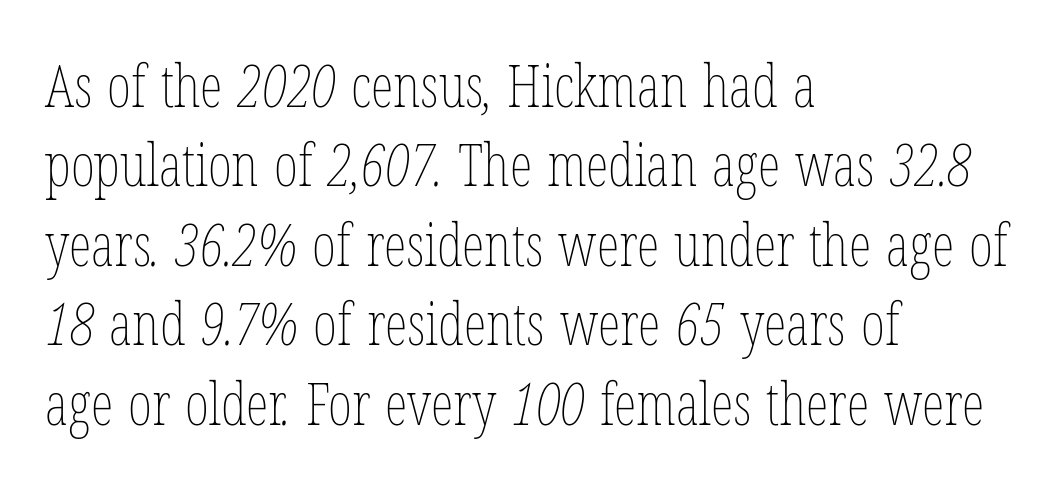
The image shows 58 px thin, condensed type; set left-aligned, normal line spacing (1.37x), normal letter spacing, not underlined; low stroke contrast and a medium x-height.
